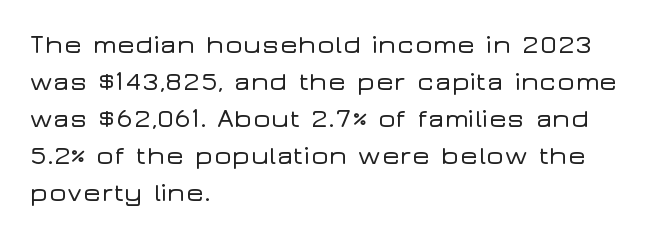
A typesetter would call this zero additional tracking. Notice how descenders clear the ascenders below comfortably — that's standard leading. Ordinary non-slanted type is in use. Letters rest on an invisible, unmarked baseline.
